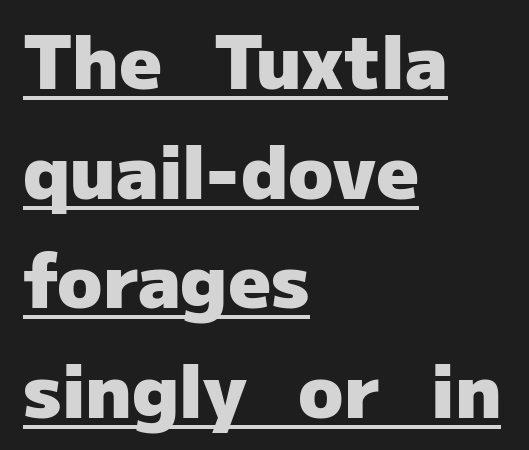
Q: Is the text bold? A: Yes.
Q: Is the text italic (slanted)? A: No, it is upright.
Q: Is the typeface a serif or a sans-serif typeface? A: Sans-serif.
Q: Is the text underlined? A: Yes.
Q: How is the paragraph aligned? A: Left-aligned.
Q: Is the spacing between letters normal or unusually wide? A: Normal.
Q: Is the spacing between lines tight, normal or loose? A: Normal.
Q: Width (condensed, normal, or wide)? A: Normal.
Q: Stroke contrast? A: Low.
Q: x-height? A: Medium.
Q: Monospaced? A: No.
